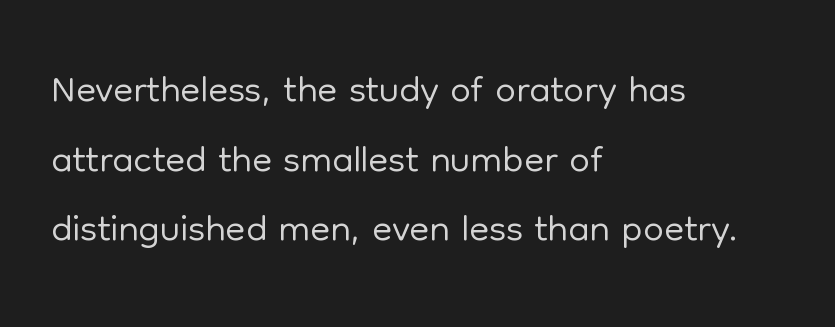
Q: Is the text bold? A: No.
Q: Is the text italic (slanted)? A: No, it is upright.
Q: Is the typeface a serif or a sans-serif typeface? A: Sans-serif.
Q: Is the text underlined? A: No.
Q: How is the paragraph aligned? A: Left-aligned.
Q: Is the spacing between letters normal or unusually wide? A: Normal.
Q: Width (condensed, normal, or wide)? A: Normal.
Q: Stroke contrast? A: Low.
Q: x-height? A: Medium.
Q: Monospaced? A: No.
